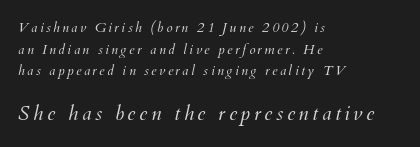
Q: Is the text bold? A: No.
Q: Is the text italic (slanted)? A: Yes, it leans right by about 12 degrees.
Q: Is the text underlined? A: No.
Q: How is the paragraph aligned? A: Left-aligned.
Q: Is the spacing between lines tight, normal or loose? A: Normal.
Q: Which block of text is set in a larger size, the first (top) or the second (bottom)? A: The second (bottom) one.
